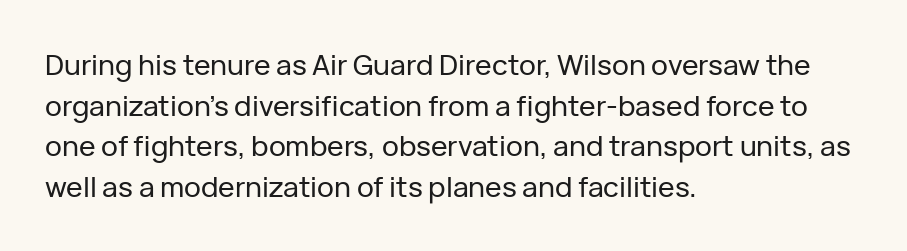
{"serif": "no", "italic": "no", "width": "normal", "stroke_contrast": "low", "x_height": "medium", "monospaced": "no", "underline": "no", "align": "left", "line_spacing": "normal", "line_spacing_ratio": 1.45, "letter_spacing": "normal", "letter_spacing_em": 0.0, "glyph_px": 28}
